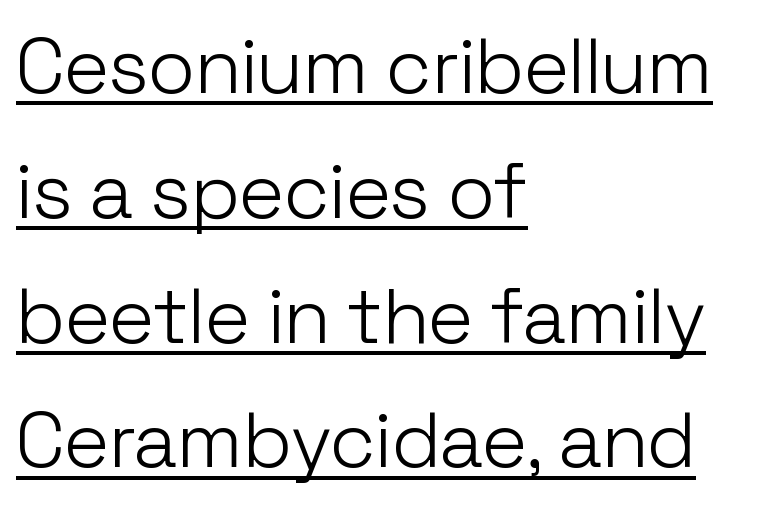
{"serif": "no", "italic": "no", "bold": "no", "weight": "light", "width": "normal", "stroke_contrast": "low", "x_height": "medium", "monospaced": "no", "underline": "yes", "align": "left", "line_spacing": "normal", "line_spacing_ratio": 1.6, "letter_spacing": "normal", "letter_spacing_em": 0.0, "glyph_px": 78}
